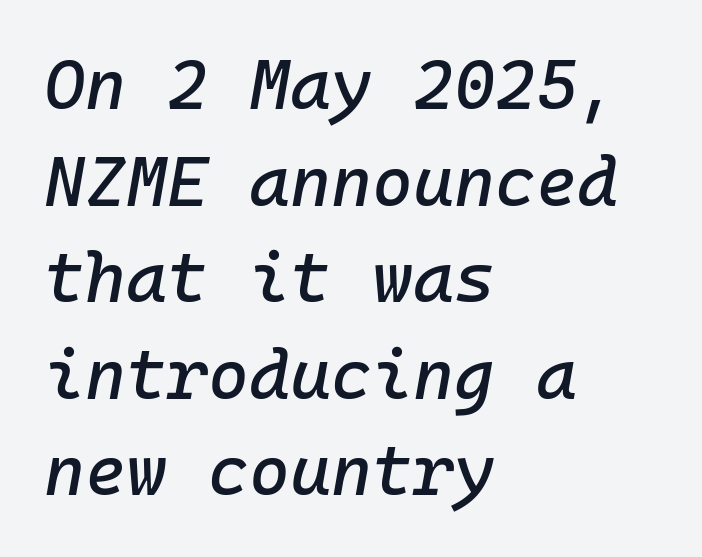
The image shows 70 px text type, italic (leaning right), monospaced; set left-aligned, normal line spacing (1.38x), normal letter spacing, not underlined; low stroke contrast and a medium x-height.
